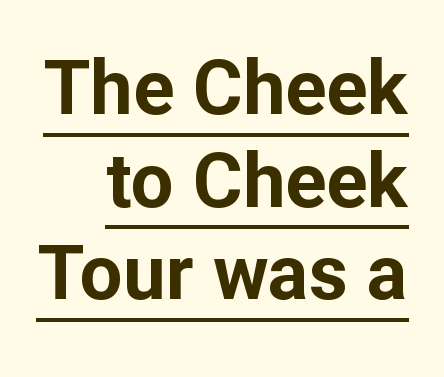
The image shows 76 px bold sans-serif type, upright; set right-aligned, line spacing 1.22x, normal letter spacing, underlined; low stroke contrast and a medium x-height.
